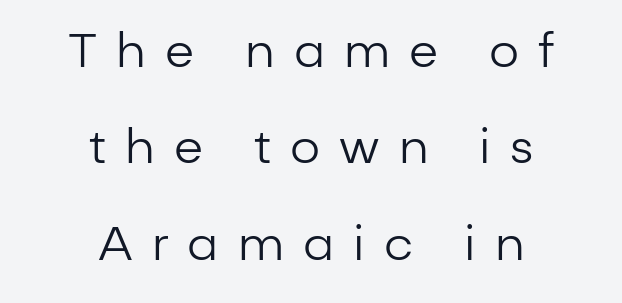
Varying glyph widths throughout — classic text-font behaviour. Descenders hang freely into open space. The typeface chosen for these lines omits serifs. Between one letter and the next there's a generous, obvious gap. Ink coverage per letter is moderate at most.
